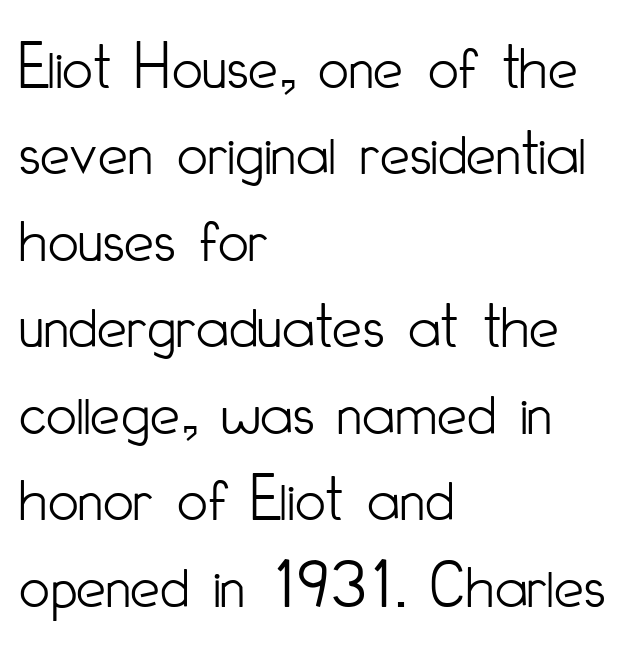
The image shows 67 px light, condensed sans-serif type, upright; set left-aligned, normal line spacing (1.29x), normal letter spacing, not underlined; low stroke contrast and a small x-height.
